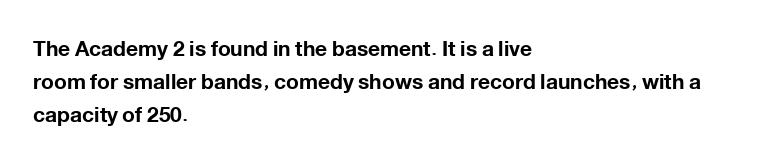
The font is running at its bold setting. Letters rest on an invisible, unmarked baseline. Students, note that the glyphs here touch the page at normal intervals. The rendering anchors every line to the left-hand side.
